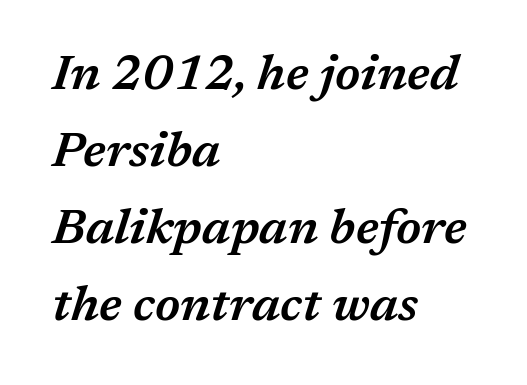
The image shows 49 px semibold type, italic (leaning right); set left-aligned, normal line spacing (1.57x), normal letter spacing, not underlined; medium stroke contrast and a medium x-height.
